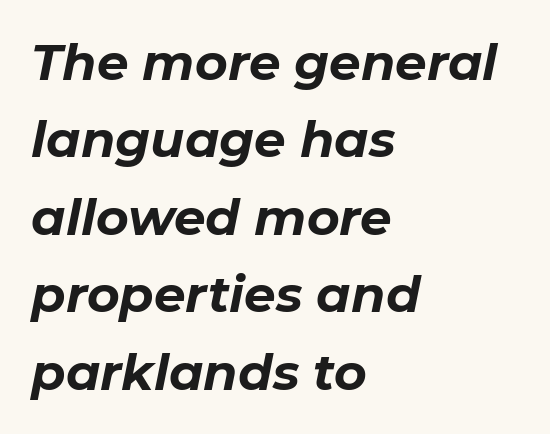
Q: Is the text bold? A: Yes.
Q: Is the text italic (slanted)? A: Yes, it leans right by about 11 degrees.
Q: Is the text underlined? A: No.
Q: How is the paragraph aligned? A: Left-aligned.
Q: Is the spacing between letters normal or unusually wide? A: Normal.
Q: Is the spacing between lines tight, normal or loose? A: Normal.
Q: Width (condensed, normal, or wide)? A: Normal.
Q: Stroke contrast? A: Low.
Q: x-height? A: Medium.
Q: Monospaced? A: No.
